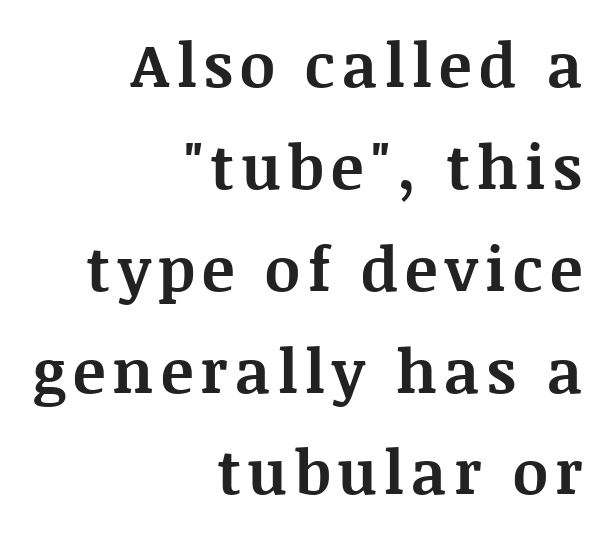
Just letters on the line, the space beneath them empty. Rows of type keep a routine distance in the vertical direction. The letters carry serifs — small finishing strokes at the ends of their stems. The rendering uses natural spacing where letterforms have individual widths.
